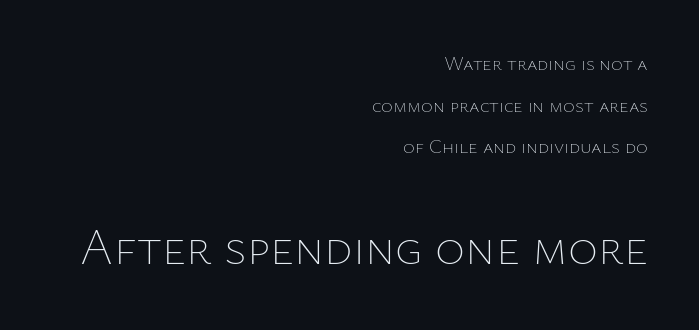
Q: Is the text bold? A: No.
Q: Is the text italic (slanted)? A: No, it is upright.
Q: Is the text underlined? A: No.
Q: How is the paragraph aligned? A: Right-aligned.
Q: Is the spacing between letters normal or unusually wide? A: Normal.
Q: Is the spacing between lines tight, normal or loose? A: Loose.
Q: Which block of text is set in a larger size, the first (top) or the second (bottom)? A: The second (bottom) one.
Q: Width (condensed, normal, or wide)? A: Normal.
Q: Stroke contrast? A: Low.
Q: x-height? A: Medium.
Q: Monospaced? A: No.
